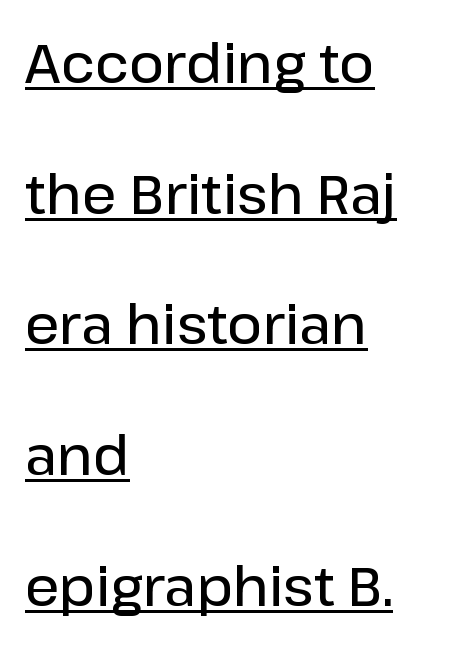
The image shows 54 px semibold sans-serif type, upright; set left-aligned, loose line spacing (2.42x), normal letter spacing, underlined; low stroke contrast and a medium x-height.
